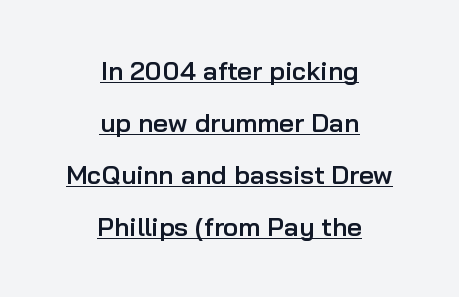
{"italic": "no", "bold": "semi", "underline": "yes", "align": "center", "line_spacing": "loose", "line_spacing_ratio": 2.0, "letter_spacing": "normal", "letter_spacing_em": 0.0, "glyph_px": 26}
